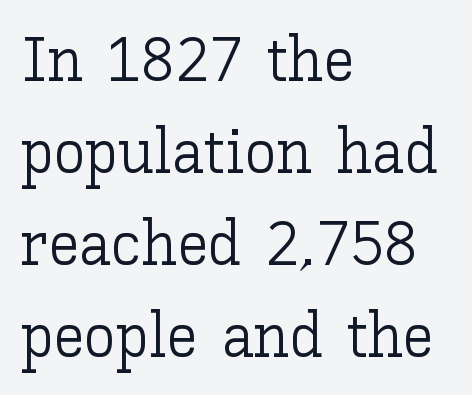
{"italic": "no", "bold": "no", "weight": "light", "width": "normal", "stroke_contrast": "low", "x_height": "medium", "monospaced": "no", "underline": "no", "align": "left", "line_spacing": "normal", "line_spacing_ratio": 1.46, "letter_spacing": "normal", "letter_spacing_em": 0.0, "glyph_px": 63}
